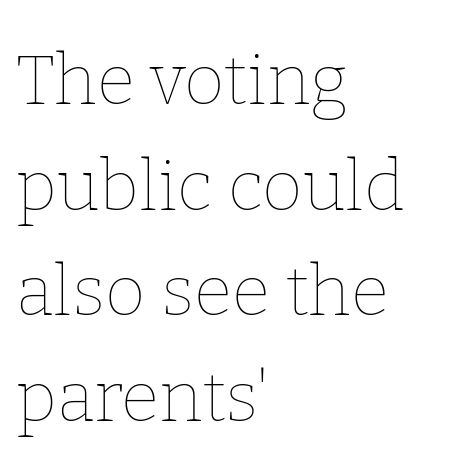
Q: Is the text bold? A: No.
Q: Is the text italic (slanted)? A: No, it is upright.
Q: Is the text underlined? A: No.
Q: How is the paragraph aligned? A: Left-aligned.
Q: Is the spacing between letters normal or unusually wide? A: Normal.
Q: Is the spacing between lines tight, normal or loose? A: Normal.
Q: Width (condensed, normal, or wide)? A: Normal.
Q: Stroke contrast? A: Low.
Q: x-height? A: Medium.
Q: Monospaced? A: No.
